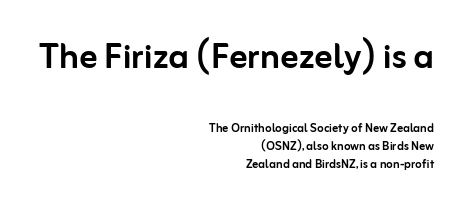
{"serif": "no", "italic": "no", "width": "normal", "stroke_contrast": "low", "x_height": "medium", "monospaced": "no", "underline": "no", "align": "right", "line_spacing_ratio": 1.22, "letter_spacing": "normal", "letter_spacing_em": 0.0, "larger_block": "first", "size_ratio": 3.0, "glyph_px": 45}
